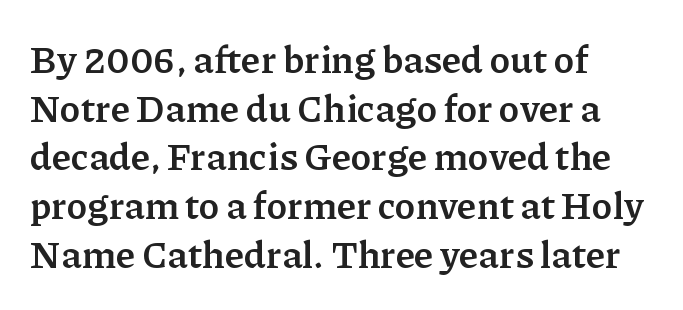
The text block is weighted toward the left margin, trailing off unevenly rightward. This rendering leaves character spacing at its baseline value. The passage shown is not underscored anywhere. In terms of leading, this rendering sits right in the middle.
